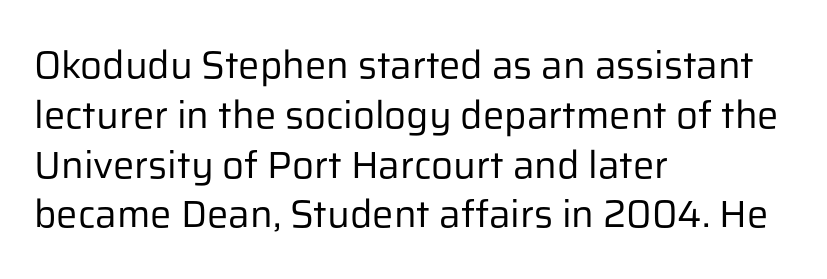
{"serif": "no", "italic": "no", "bold": "no", "weight": "regular", "width": "normal", "stroke_contrast": "low", "x_height": "medium", "monospaced": "no", "underline": "no", "align": "left", "line_spacing": "normal", "line_spacing_ratio": 1.31, "letter_spacing": "normal", "letter_spacing_em": 0.0, "glyph_px": 38}
